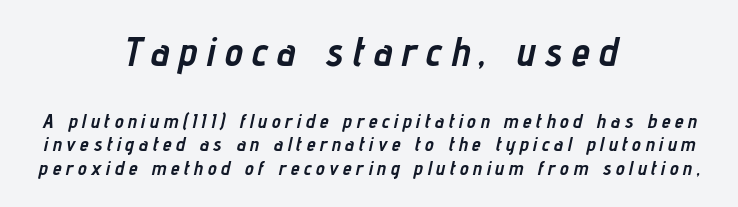
The image shows 41 px semibold, condensed type, italic (leaning right); set centered, line spacing 1.19x, unusually wide letter spacing (+0.23 em), not underlined; the first (top) block is 2.05x larger; low stroke contrast and a medium x-height.
